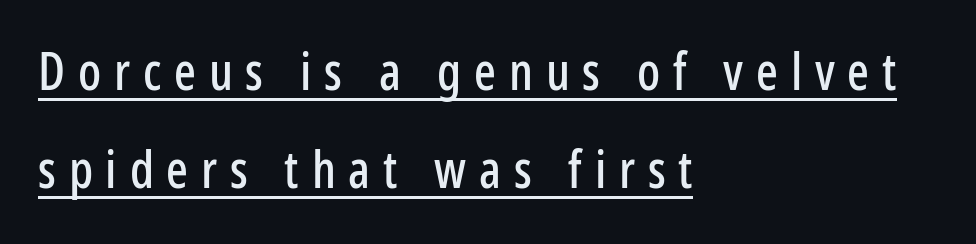
Q: Is the text italic (slanted)? A: No, it is upright.
Q: Is the typeface a serif or a sans-serif typeface? A: Sans-serif.
Q: Is the text underlined? A: Yes.
Q: How is the paragraph aligned? A: Left-aligned.
Q: Is the spacing between letters normal or unusually wide? A: Unusually wide.
Q: Is the spacing between lines tight, normal or loose? A: Loose.
Q: Width (condensed, normal, or wide)? A: Condensed.
Q: Stroke contrast? A: Low.
Q: x-height? A: Medium.
Q: Monospaced? A: No.
